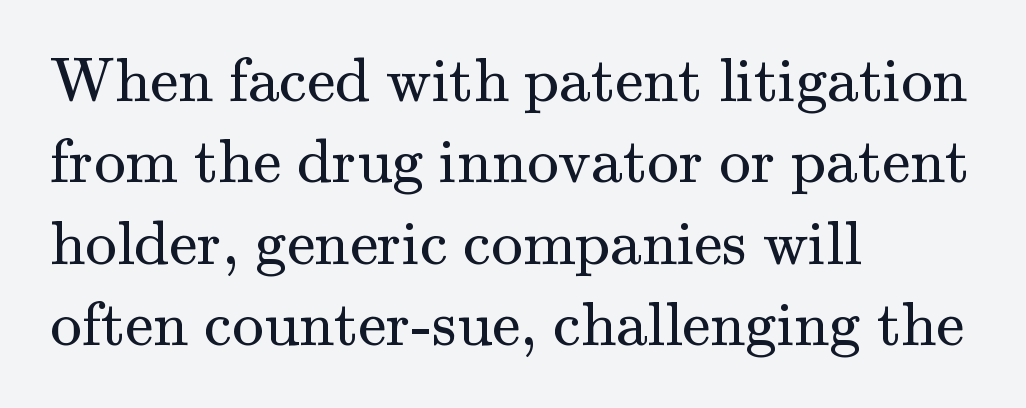
{"serif": "yes", "italic": "no", "bold": "no", "weight": "regular", "width": "normal", "stroke_contrast": "medium", "x_height": "small", "monospaced": "no", "underline": "no", "align": "left", "line_spacing": "normal", "line_spacing_ratio": 1.29, "letter_spacing": "normal", "letter_spacing_em": 0.0, "glyph_px": 63}
